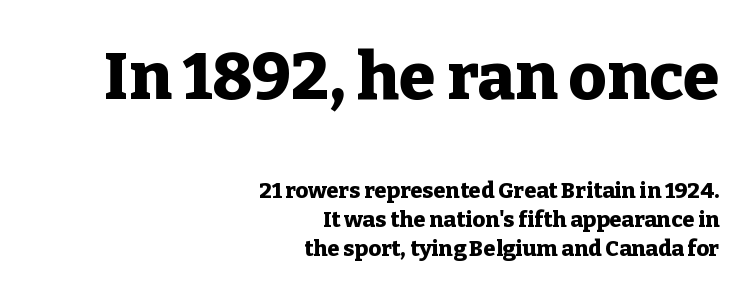
The image shows 66 px heavy serif type, upright; set right-aligned, normal line spacing (1.32x), normal letter spacing, not underlined; the first (top) block is 3.0x larger; low stroke contrast and a medium x-height.
